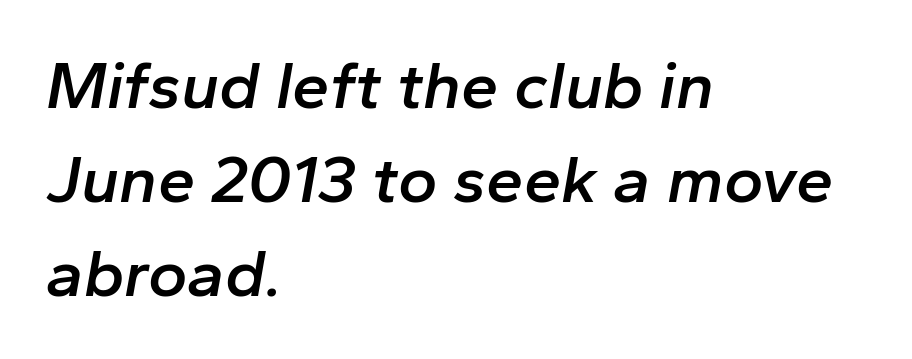
Honestly, the row spacing looks completely unremarkable. This rendering uses left alignment, leaving the right contour irregular. A semibold gives these letters moderate extra thickness, short of bold. Standard letterfit; no display-style spreading of the glyphs. A bare baseline throughout the passage. Do the characters align in a grid? No, the font is proportional.
